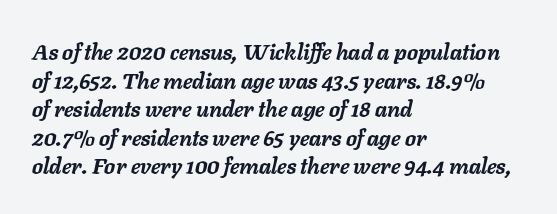
The image shows 22 px bold type, italic (leaning right); set left-aligned, normal line spacing (1.3x), normal letter spacing, not underlined.
